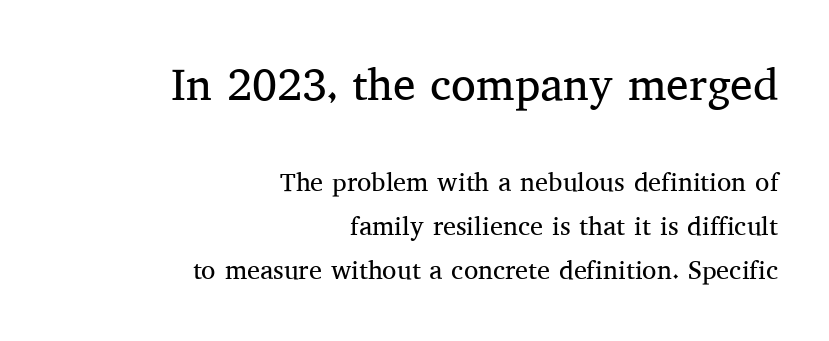
All the whitespace from short lines collects on the left. Proportional: the letters do not fall into vertical columns. In this sample the first text group is rendered at the bigger scale. The designer went with a serif here, giving each stem small feet.
